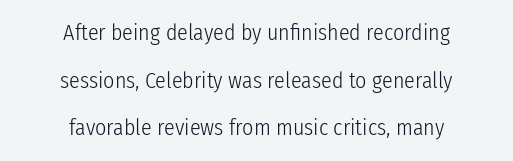
The image shows 22 px text type, upright; set centered, loose line spacing (2.17x), normal letter spacing, not underlined.
